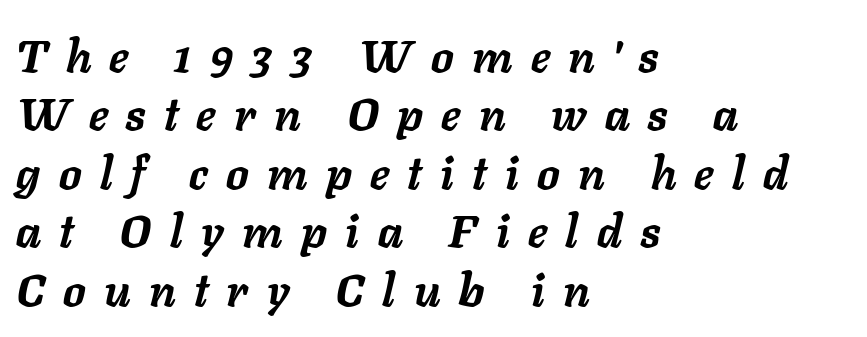
The image shows 45 px semibold type, italic (leaning right); set left-aligned, normal line spacing (1.3x), unusually wide letter spacing (+0.41 em), not underlined; low stroke contrast and a medium x-height.
